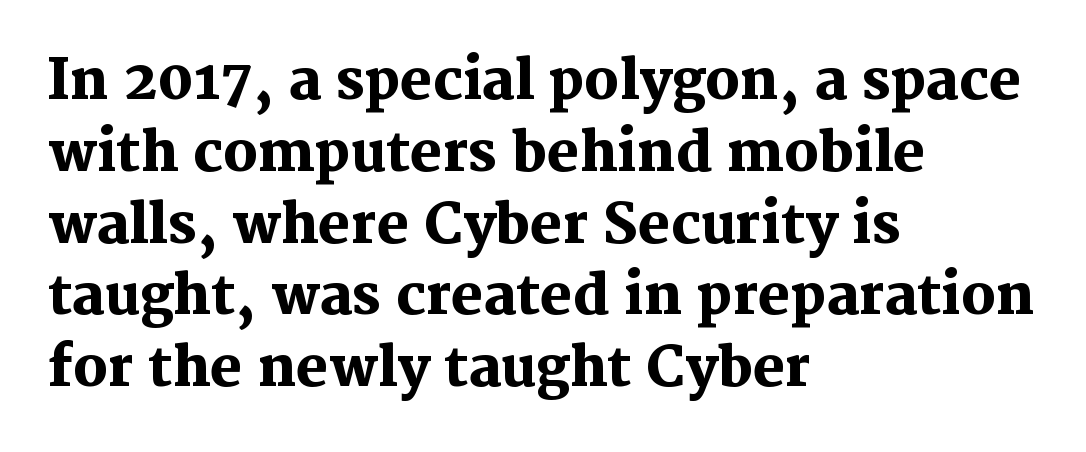
Q: Is the text bold? A: Yes.
Q: Is the text italic (slanted)? A: No, it is upright.
Q: Is the typeface a serif or a sans-serif typeface? A: Serif.
Q: Is the text underlined? A: No.
Q: How is the paragraph aligned? A: Left-aligned.
Q: Is the spacing between letters normal or unusually wide? A: Normal.
Q: Is the spacing between lines tight, normal or loose? A: Normal.
Q: Width (condensed, normal, or wide)? A: Normal.
Q: Stroke contrast? A: Medium.
Q: x-height? A: Medium.
Q: Monospaced? A: No.
